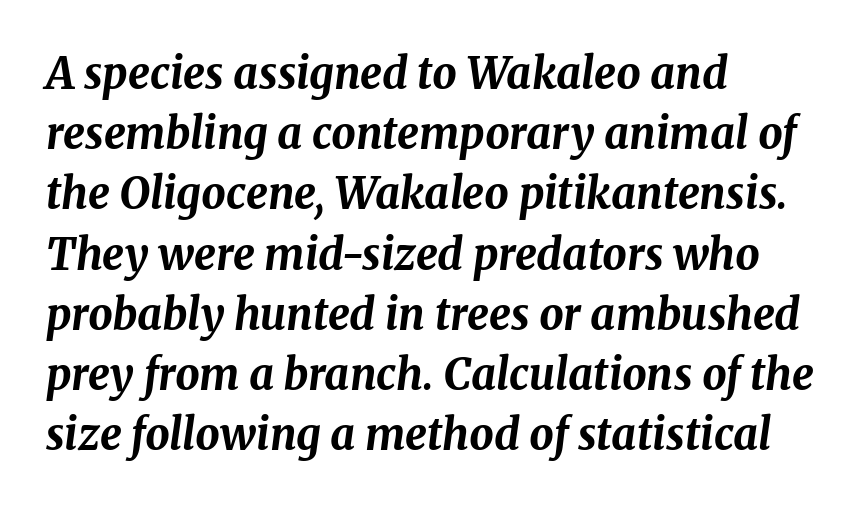
{"italic": "yes", "lean": "right", "slant_degrees": 8, "bold": "yes", "weight": "bold", "width": "normal", "stroke_contrast": "medium", "x_height": "medium", "monospaced": "no", "underline": "no", "align": "left", "line_spacing": "normal", "line_spacing_ratio": 1.4, "letter_spacing": "normal", "letter_spacing_em": 0.0, "glyph_px": 43}
